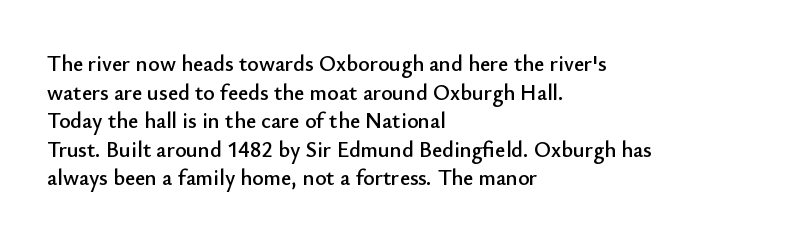
{"italic": "no", "underline": "no", "align": "left", "line_spacing": "normal", "line_spacing_ratio": 1.3, "letter_spacing": "normal", "letter_spacing_em": 0.0, "glyph_px": 22}
